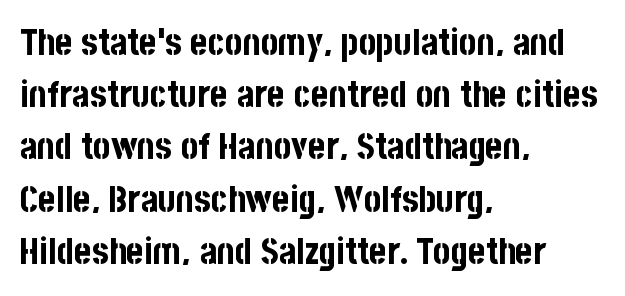
Q: Is the text bold? A: Yes.
Q: Is the text italic (slanted)? A: No, it is upright.
Q: Is the typeface a serif or a sans-serif typeface? A: Sans-serif.
Q: Is the text underlined? A: No.
Q: How is the paragraph aligned? A: Left-aligned.
Q: Is the spacing between letters normal or unusually wide? A: Normal.
Q: Is the spacing between lines tight, normal or loose? A: Normal.
Q: Width (condensed, normal, or wide)? A: Condensed.
Q: Stroke contrast? A: Low.
Q: x-height? A: Large.
Q: Monospaced? A: No.
